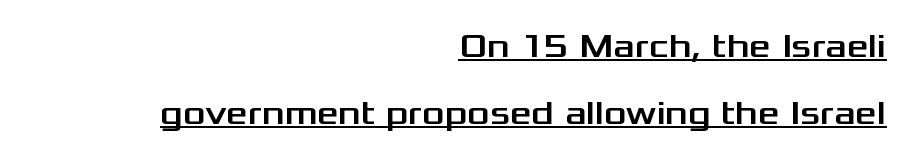
Upright lettering throughout. Varying glyph widths throughout — classic text-font behaviour. This sample uses plain, unmodified letter spacing. What's the leading like? Stretched, with rows far apart.
